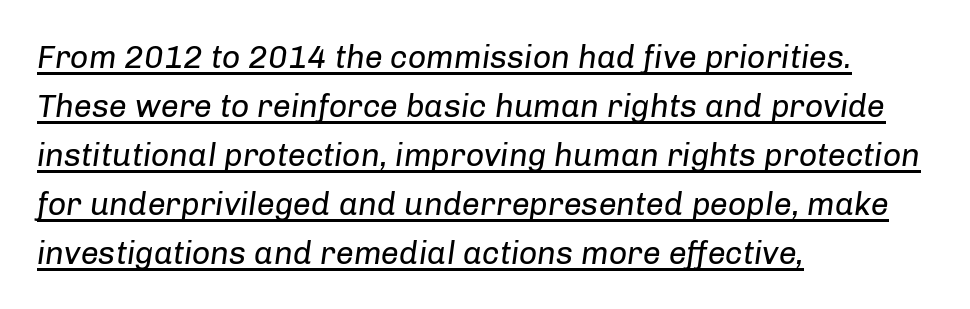
The image shows 32 px regular-weight type, italic (leaning right); set left-aligned, normal line spacing (1.53x), normal letter spacing, underlined; low stroke contrast and a medium x-height.
